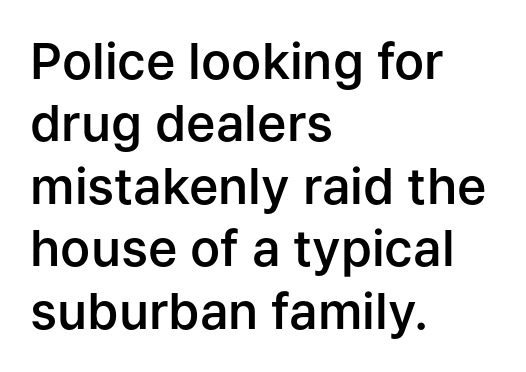
Heft: intermediate — a semibold. The rendering uses a moderate line-height, typical for paragraphs. The zone under the glyphs is completely vacant. This is roman type, the default non-slanted kind. The compositor pushed each line to the left boundary. Standard letterfit; no display-style spreading of the glyphs.
